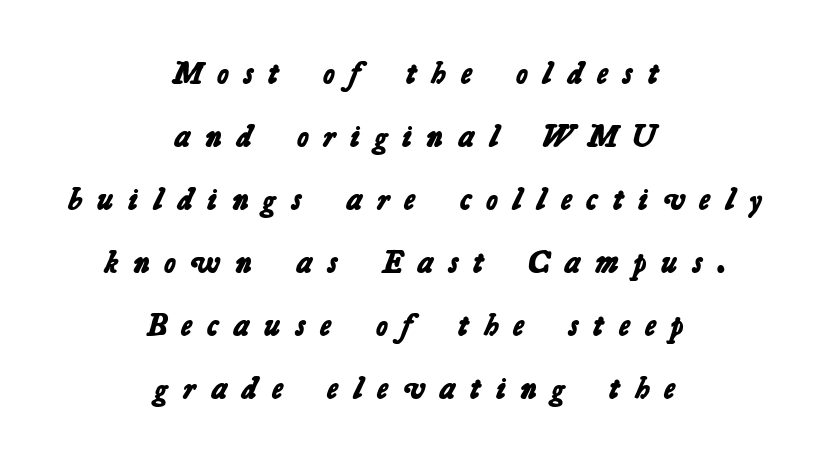
The image shows 32 px bold sans-serif type; set centered, loose line spacing (1.97x), unusually wide letter spacing (+0.47 em), not underlined; low stroke contrast and a medium x-height.
